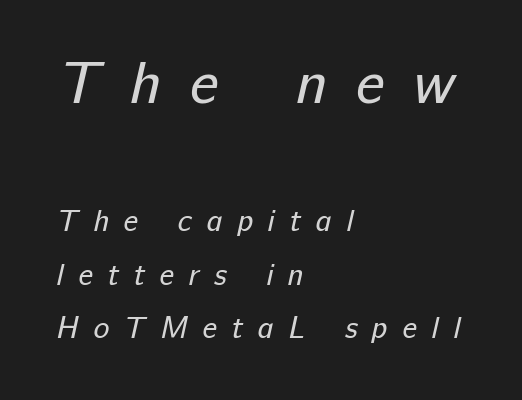
Q: Is the text bold? A: No.
Q: Is the typeface a serif or a sans-serif typeface? A: Sans-serif.
Q: Is the text underlined? A: No.
Q: How is the paragraph aligned? A: Left-aligned.
Q: Is the spacing between letters normal or unusually wide? A: Unusually wide.
Q: Which block of text is set in a larger size, the first (top) or the second (bottom)? A: The first (top) one.
Q: Width (condensed, normal, or wide)? A: Normal.
Q: Stroke contrast? A: Low.
Q: x-height? A: Medium.
Q: Monospaced? A: No.
